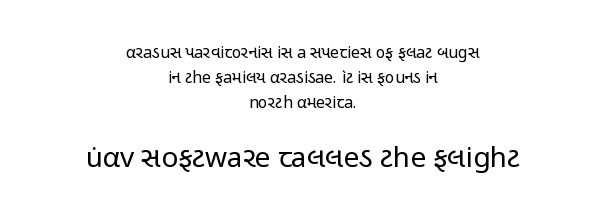
{"serif": "no", "italic": "no", "bold": "no", "weight": "regular", "width": "condensed", "stroke_contrast": "low", "x_height": "medium", "monospaced": "no", "underline": "no", "align": "center", "line_spacing": "normal", "line_spacing_ratio": 1.57, "letter_spacing": "normal", "letter_spacing_em": 0.0, "larger_block": "second", "size_ratio": 1.75, "glyph_px": 28}
